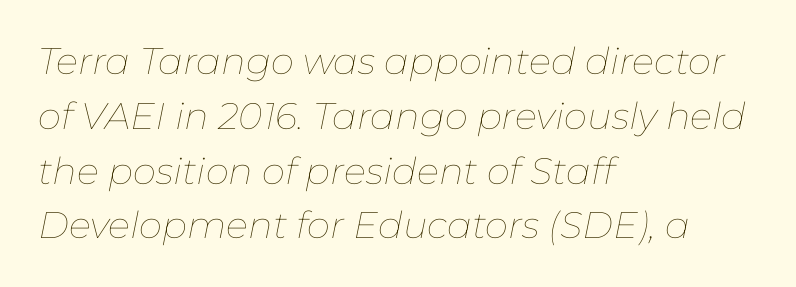
Q: Is the text bold? A: No.
Q: Is the text italic (slanted)? A: Yes, it leans right by about 11 degrees.
Q: Is the text underlined? A: No.
Q: How is the paragraph aligned? A: Left-aligned.
Q: Is the spacing between letters normal or unusually wide? A: Normal.
Q: Is the spacing between lines tight, normal or loose? A: Normal.
Q: Width (condensed, normal, or wide)? A: Normal.
Q: Stroke contrast? A: Low.
Q: x-height? A: Medium.
Q: Monospaced? A: No.
